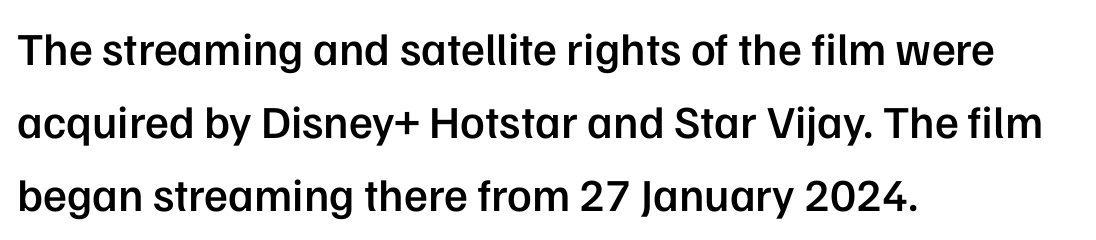
Q: Is the text bold? A: Semi-bold.
Q: Is the text italic (slanted)? A: No, it is upright.
Q: Is the typeface a serif or a sans-serif typeface? A: Sans-serif.
Q: Is the text underlined? A: No.
Q: How is the paragraph aligned? A: Left-aligned.
Q: Is the spacing between letters normal or unusually wide? A: Normal.
Q: Is the spacing between lines tight, normal or loose? A: Normal.
Q: Width (condensed, normal, or wide)? A: Normal.
Q: Stroke contrast? A: Low.
Q: x-height? A: Medium.
Q: Monospaced? A: No.
